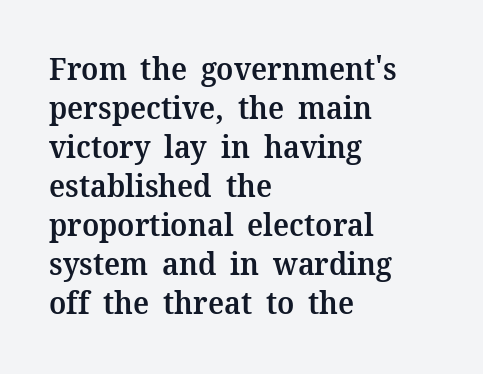
Yep, those are serifs on the letters. The type is set solid horizontally, with unmodified tracking. The passage shown is typed in a proportional face where columns would drift. Vertically, the passage feels balanced, rows spaced as you'd expect. Letters rest on an invisible, unmarked baseline. Compared with an ordinary text face, these strokes are moderately heavier — a semibold.
